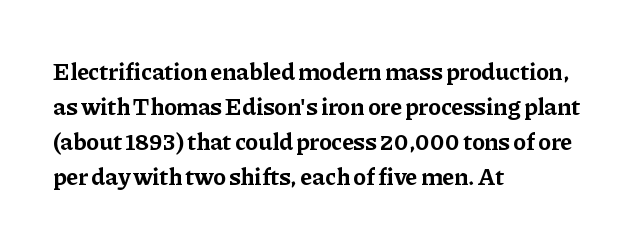
The image shows 24 px bold type, upright; set left-aligned, normal line spacing (1.46x), normal letter spacing, not underlined.
